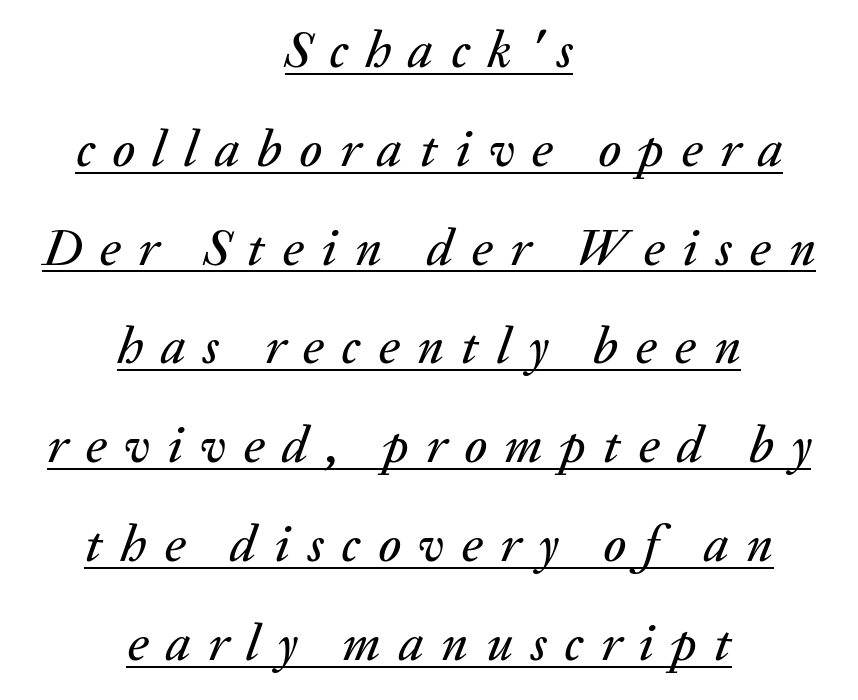
Q: Is the text italic (slanted)? A: Yes, it leans right by about 20 degrees.
Q: Is the text underlined? A: Yes.
Q: How is the paragraph aligned? A: Centered.
Q: Is the spacing between letters normal or unusually wide? A: Unusually wide.
Q: Is the spacing between lines tight, normal or loose? A: Loose.
Q: Width (condensed, normal, or wide)? A: Normal.
Q: Stroke contrast? A: Medium.
Q: x-height? A: Medium.
Q: Monospaced? A: No.
